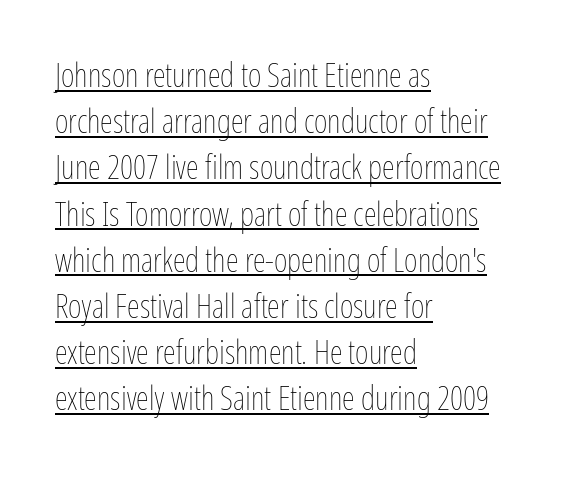
Q: Is the text bold? A: No.
Q: Is the text italic (slanted)? A: No, it is upright.
Q: Is the text underlined? A: Yes.
Q: How is the paragraph aligned? A: Left-aligned.
Q: Is the spacing between letters normal or unusually wide? A: Normal.
Q: Is the spacing between lines tight, normal or loose? A: Normal.
Q: Width (condensed, normal, or wide)? A: Condensed.
Q: Stroke contrast? A: Low.
Q: x-height? A: Medium.
Q: Monospaced? A: No.
